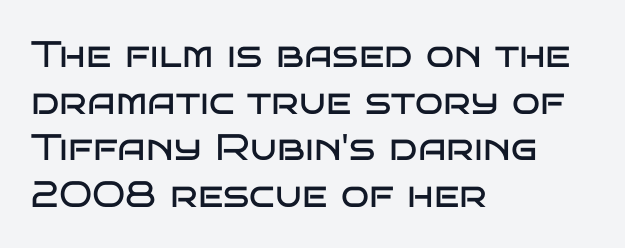
Q: Is the text bold? A: No.
Q: Is the text italic (slanted)? A: No, it is upright.
Q: Is the typeface a serif or a sans-serif typeface? A: Sans-serif.
Q: Is the text underlined? A: No.
Q: How is the paragraph aligned? A: Left-aligned.
Q: Is the spacing between letters normal or unusually wide? A: Normal.
Q: Is the spacing between lines tight, normal or loose? A: Normal.
Q: Width (condensed, normal, or wide)? A: Wide.
Q: Stroke contrast? A: Low.
Q: x-height? A: Large.
Q: Monospaced? A: No.
